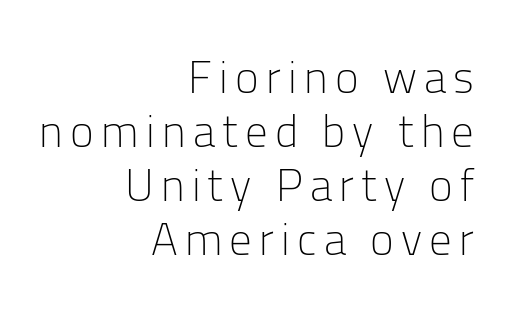
Q: Is the text bold? A: No.
Q: Is the text italic (slanted)? A: No, it is upright.
Q: Is the typeface a serif or a sans-serif typeface? A: Sans-serif.
Q: Is the text underlined? A: No.
Q: How is the paragraph aligned? A: Right-aligned.
Q: Width (condensed, normal, or wide)? A: Normal.
Q: Stroke contrast? A: Low.
Q: x-height? A: Medium.
Q: Monospaced? A: No.
